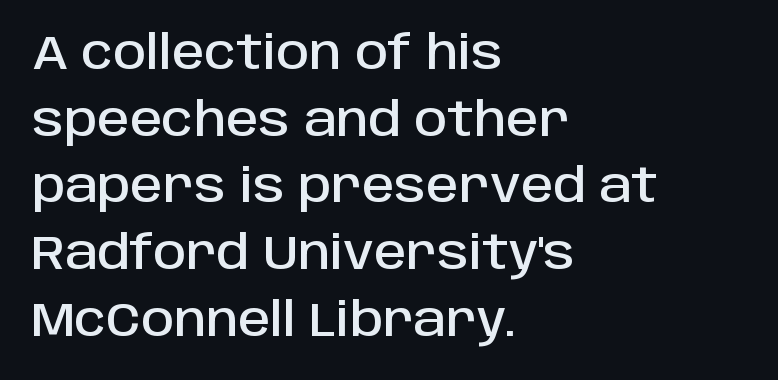
Q: Is the text italic (slanted)? A: No, it is upright.
Q: Is the typeface a serif or a sans-serif typeface? A: Sans-serif.
Q: Is the text underlined? A: No.
Q: How is the paragraph aligned? A: Left-aligned.
Q: Is the spacing between letters normal or unusually wide? A: Normal.
Q: Is the spacing between lines tight, normal or loose? A: Normal.
Q: Width (condensed, normal, or wide)? A: Normal.
Q: Stroke contrast? A: Low.
Q: x-height? A: Large.
Q: Monospaced? A: No.
